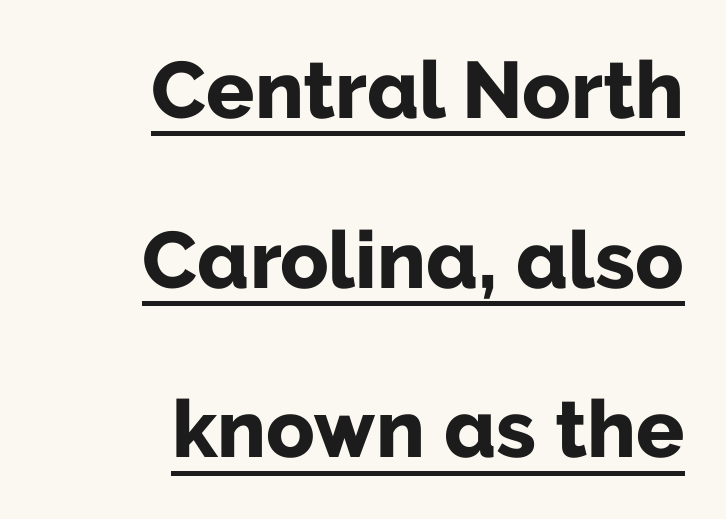
The image shows 80 px bold sans-serif type, upright; set right-aligned, loose line spacing (2.12x), normal letter spacing, underlined; low stroke contrast and a medium x-height.
